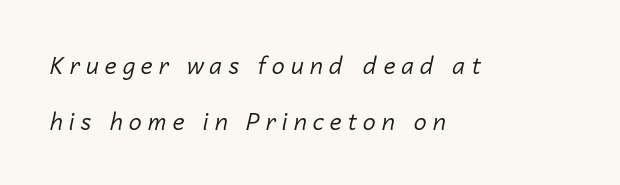
The paragraph shown leans on its left margin. Vertical spacing — loose. A typesetter would call this heavily tracked-out type. This is oblique type, the kind used for emphasis or titles. The area under the type is left untouched.
